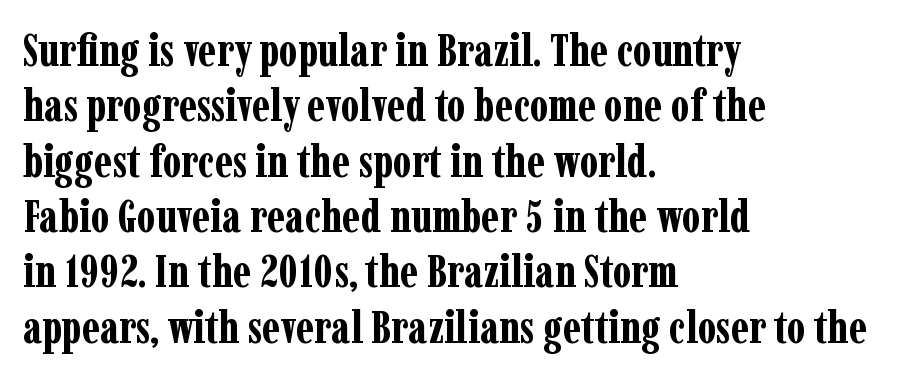
The image shows 45 px bold, condensed serif type, upright; set left-aligned, line spacing 1.23x, normal letter spacing, not underlined; low stroke contrast and a medium x-height.
